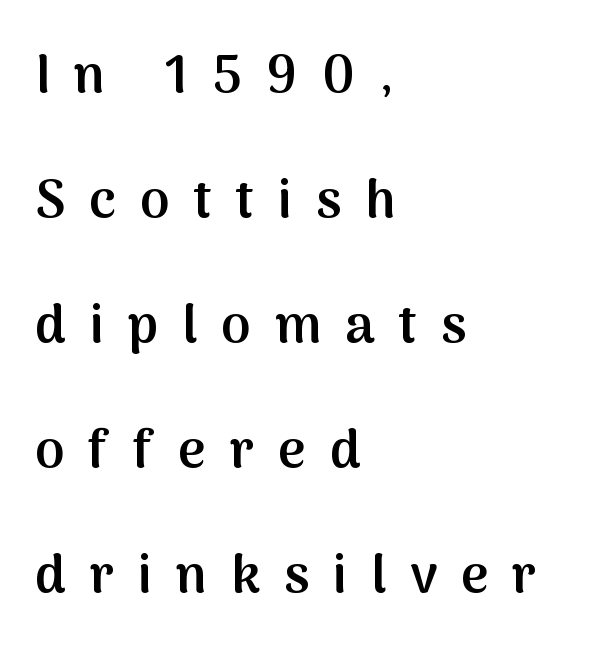
Does the weight exceed regular? Yes, but only to semibold. These lines were composed using upright roman letters. The block of text is sparse from top to bottom, with ample space between rows. Line starts are locked; line ends wander.
